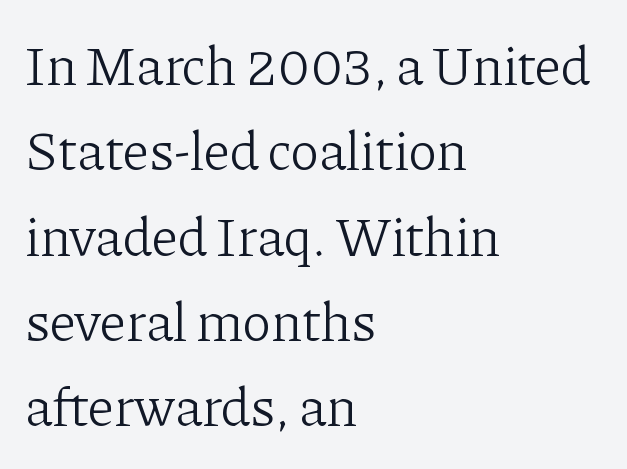
Q: Is the text bold? A: No.
Q: Is the text italic (slanted)? A: No, it is upright.
Q: Is the typeface a serif or a sans-serif typeface? A: Serif.
Q: Is the text underlined? A: No.
Q: How is the paragraph aligned? A: Left-aligned.
Q: Is the spacing between letters normal or unusually wide? A: Normal.
Q: Is the spacing between lines tight, normal or loose? A: Normal.
Q: Width (condensed, normal, or wide)? A: Normal.
Q: Stroke contrast? A: Low.
Q: x-height? A: Medium.
Q: Monospaced? A: No.
